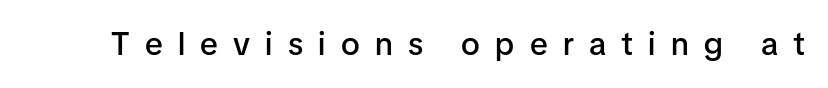
{"serif": "no", "italic": "no", "bold": "semi", "weight": "semibold", "width": "normal", "stroke_contrast": "low", "x_height": "medium", "monospaced": "no", "underline": "no", "letter_spacing": "wide", "letter_spacing_em": 0.48, "glyph_px": 32}
